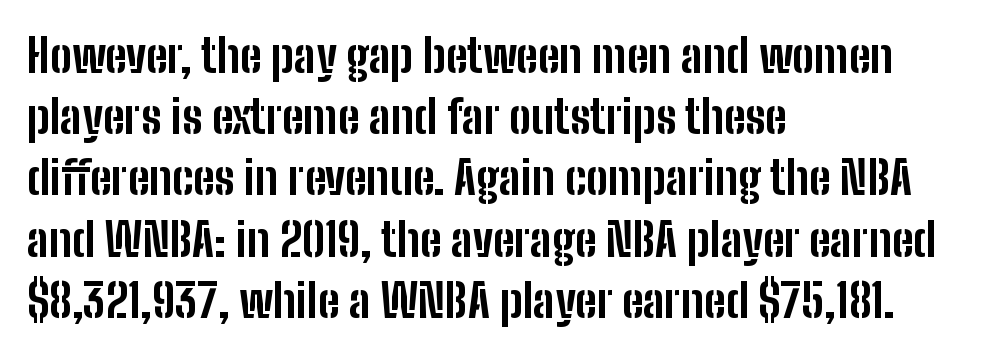
{"serif": "no", "italic": "no", "bold": "yes", "weight": "bold", "width": "condensed", "stroke_contrast": "low", "x_height": "medium", "monospaced": "no", "underline": "no", "align": "left", "line_spacing": "normal", "line_spacing_ratio": 1.33, "letter_spacing": "normal", "letter_spacing_em": 0.0, "glyph_px": 46}
